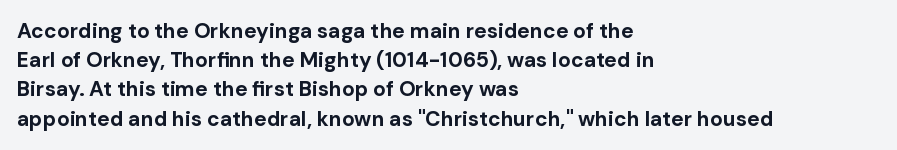
Q: Is the text bold? A: Yes.
Q: Is the text italic (slanted)? A: No, it is upright.
Q: Is the text underlined? A: No.
Q: How is the paragraph aligned? A: Left-aligned.
Q: Is the spacing between letters normal or unusually wide? A: Normal.
Q: Is the spacing between lines tight, normal or loose? A: Normal.
